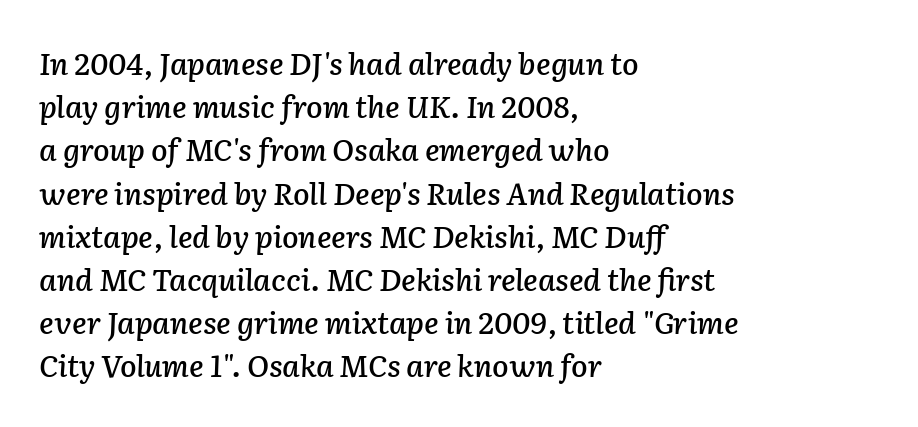
{"italic": "yes", "lean": "right", "slant_degrees": 2, "width": "normal", "stroke_contrast": "low", "x_height": "medium", "monospaced": "no", "underline": "no", "align": "left", "line_spacing": "normal", "line_spacing_ratio": 1.44, "letter_spacing": "normal", "letter_spacing_em": 0.0, "glyph_px": 30}
